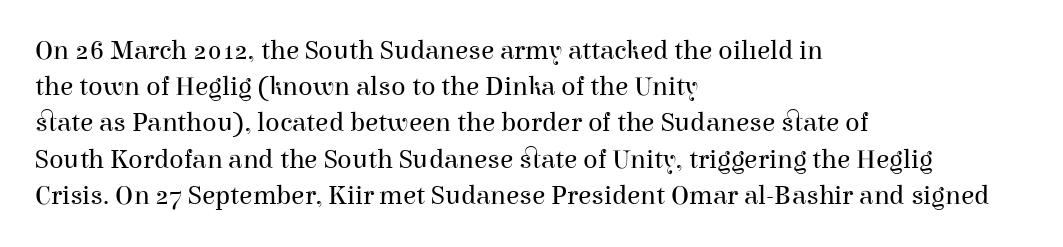
The image shows 27 px text type, upright; set left-aligned, normal line spacing (1.34x), normal letter spacing, not underlined.
